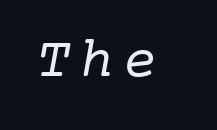
Q: Is the text bold? A: No.
Q: Is the typeface a serif or a sans-serif typeface? A: Serif.
Q: Is the text underlined? A: No.
Q: Width (condensed, normal, or wide)? A: Normal.
Q: Stroke contrast? A: Low.
Q: x-height? A: Medium.
Q: Monospaced? A: Yes.
